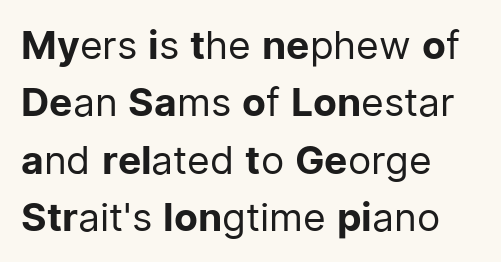
The vertical gap from one line to the next is medium. In terms of letterspacing, this is plain default setting. Grotesque or geometric, the face here clearly has no serifs. The font sits on the lighter half of the weight spectrum, regular included. The words here are not underlined.
